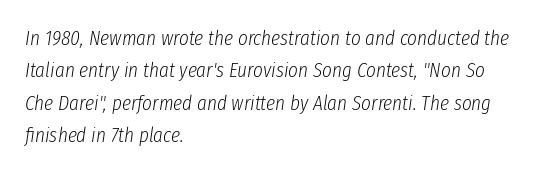
The paragraph has a hard left edge and a soft right edge. You could call the tracking neutral — neither tight nor loose. Is the stroke heavy? The answer is a plain regular-or-lighter. The string is rendered with underlining switched off.
